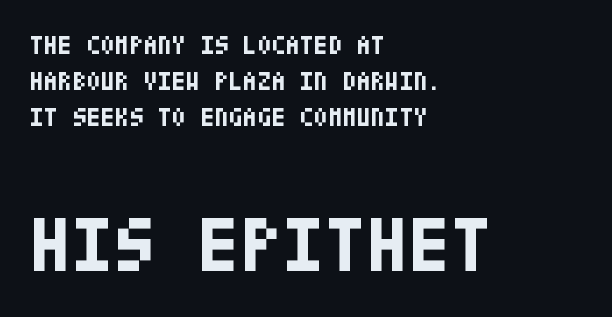
No extra tracking has been applied to these lines. Regarding leading, the lines here are spaced in the standard way. Do the letters lean? They stand straight. If you squint, the bottom block still reads clearly — it's the larger of the two.
